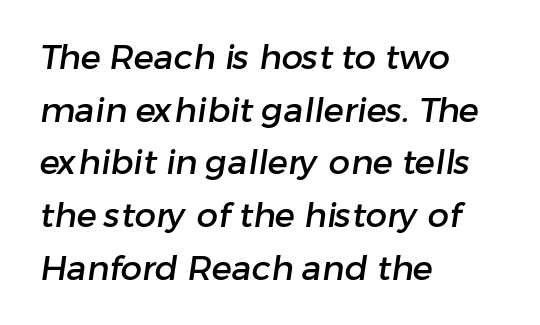
{"serif": "no", "width": "normal", "stroke_contrast": "low", "x_height": "medium", "monospaced": "no", "underline": "no", "align": "left", "line_spacing": "normal", "line_spacing_ratio": 1.55, "letter_spacing": "normal", "letter_spacing_em": 0.0, "glyph_px": 34}
